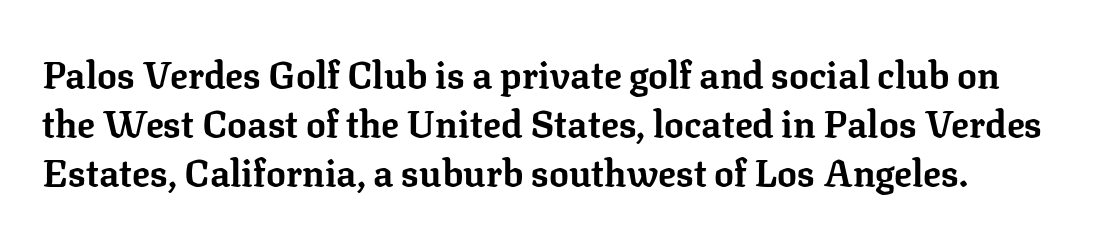
Q: Is the text bold? A: Yes.
Q: Is the text italic (slanted)? A: No, it is upright.
Q: Is the typeface a serif or a sans-serif typeface? A: Serif.
Q: Is the text underlined? A: No.
Q: Is the spacing between letters normal or unusually wide? A: Normal.
Q: Is the spacing between lines tight, normal or loose? A: Normal.
Q: Width (condensed, normal, or wide)? A: Normal.
Q: Stroke contrast? A: Low.
Q: x-height? A: Medium.
Q: Monospaced? A: No.
